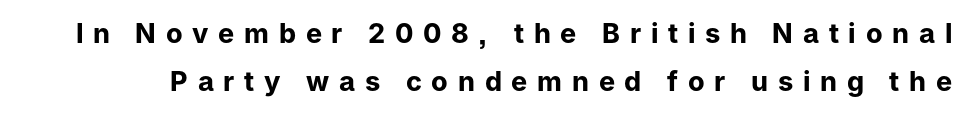
{"italic": "no", "bold": "yes", "underline": "no", "line_spacing_ratio": 1.79, "letter_spacing": "wide", "letter_spacing_em": 0.36, "glyph_px": 27}
